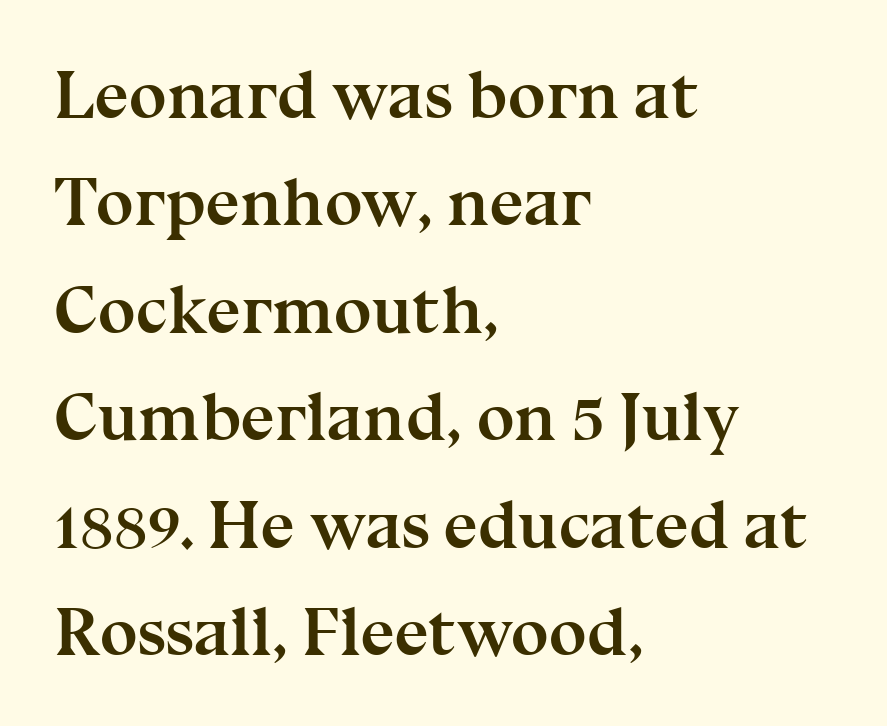
The image shows 68 px semibold serif type, upright; set left-aligned, normal line spacing (1.58x), normal letter spacing, not underlined; medium stroke contrast and a medium x-height.
